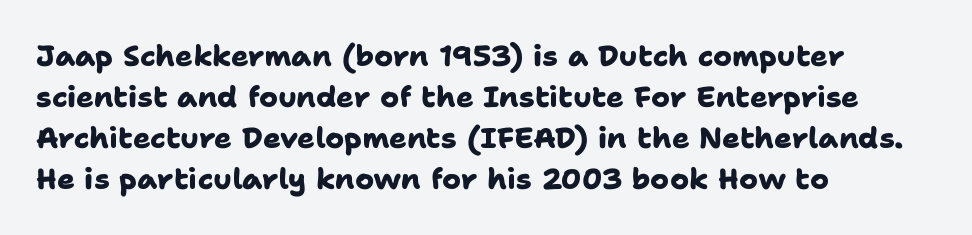
{"serif": "no", "bold": "yes", "weight": "heavy", "width": "normal", "stroke_contrast": "low", "x_height": "medium", "monospaced": "no", "underline": "no", "align": "left", "line_spacing": "normal", "line_spacing_ratio": 1.41, "letter_spacing": "normal", "letter_spacing_em": 0.0, "glyph_px": 29}
